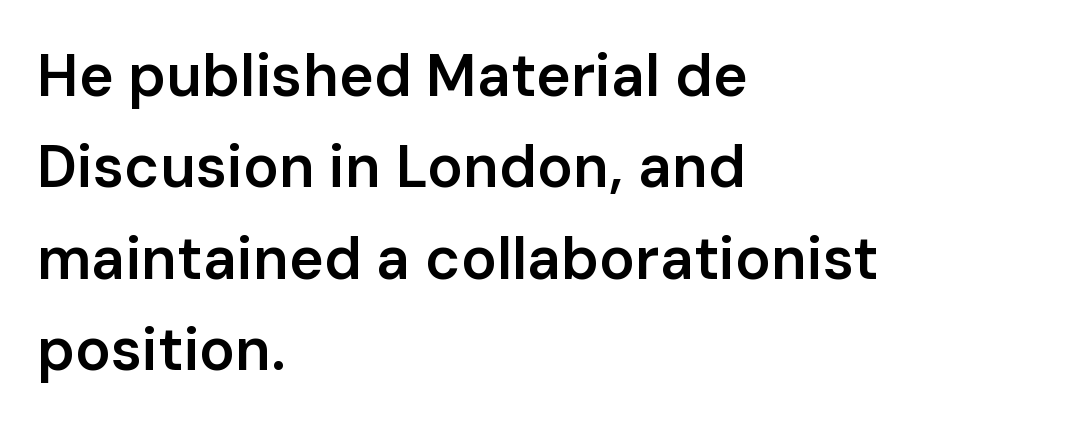
Is the block centered? No — it sits flush against the left margin. The typesetting leans somewhat heavy: a semibold. Clear beneath every line of the passage. The lettering stays uniformly vertical, giving the passage a roman look. The type is set solid horizontally, with unmodified tracking.
